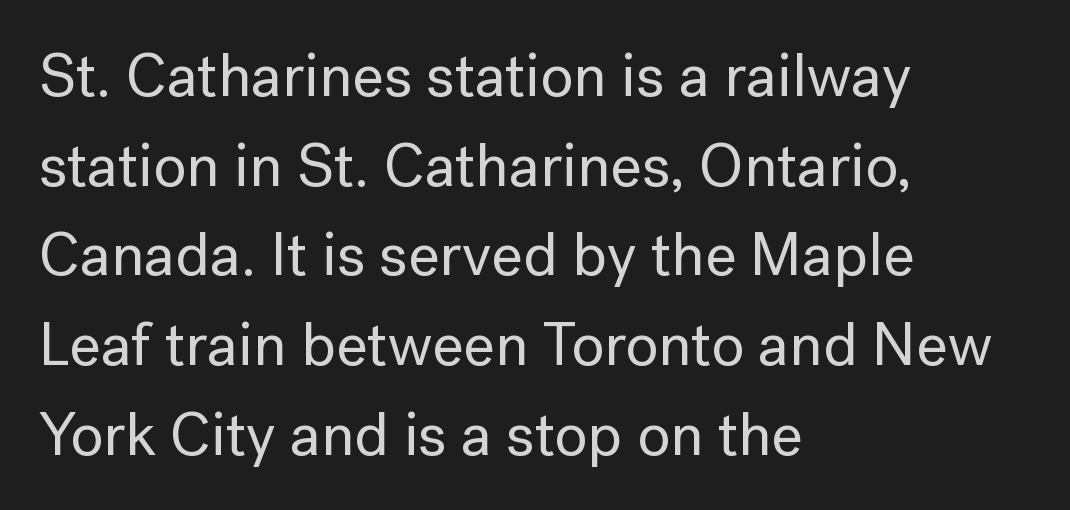
{"serif": "no", "italic": "no", "width": "normal", "stroke_contrast": "low", "x_height": "medium", "monospaced": "no", "underline": "no", "align": "left", "line_spacing": "normal", "line_spacing_ratio": 1.47, "letter_spacing": "normal", "letter_spacing_em": 0.0, "glyph_px": 61}
